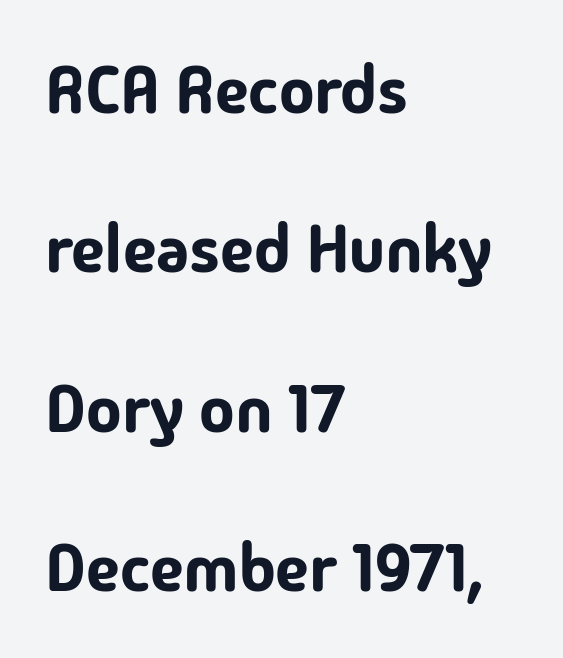
{"serif": "no", "italic": "no", "width": "normal", "stroke_contrast": "low", "x_height": "medium", "monospaced": "no", "underline": "no", "align": "left", "line_spacing": "loose", "line_spacing_ratio": 2.38, "letter_spacing": "normal", "letter_spacing_em": 0.0, "glyph_px": 67}
